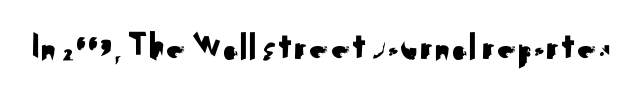
The words here are not underlined. Style check: upright. Each letter's strokes conclude bluntly, with no projecting serifs. The rendering uses natural spacing where letterforms have individual widths. Is the letter spacing exaggerated? No — it looks like the ordinary default.
